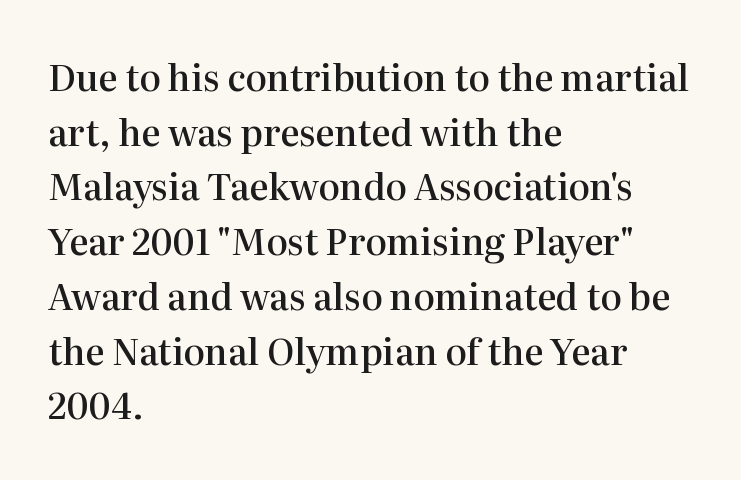
Q: Is the text bold? A: Semi-bold.
Q: Is the text italic (slanted)? A: No, it is upright.
Q: Is the typeface a serif or a sans-serif typeface? A: Serif.
Q: Is the text underlined? A: No.
Q: How is the paragraph aligned? A: Left-aligned.
Q: Is the spacing between letters normal or unusually wide? A: Normal.
Q: Is the spacing between lines tight, normal or loose? A: Normal.
Q: Width (condensed, normal, or wide)? A: Normal.
Q: Stroke contrast? A: High.
Q: x-height? A: Medium.
Q: Monospaced? A: No.
